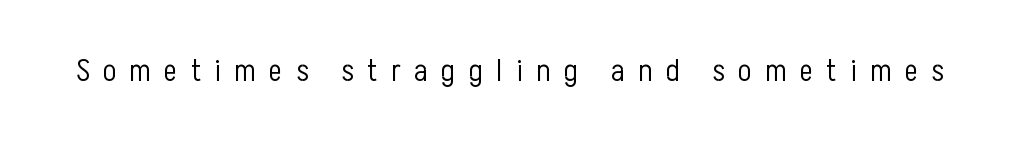
Substantial extra tracking has been applied to these lines. Think standard paragraph weight, or any step lighter than that. The lettering holds an erect, upright posture throughout. I'd call this a sans setting — the letters go barefoot. Do the characters align in a grid? No, the font is proportional.
